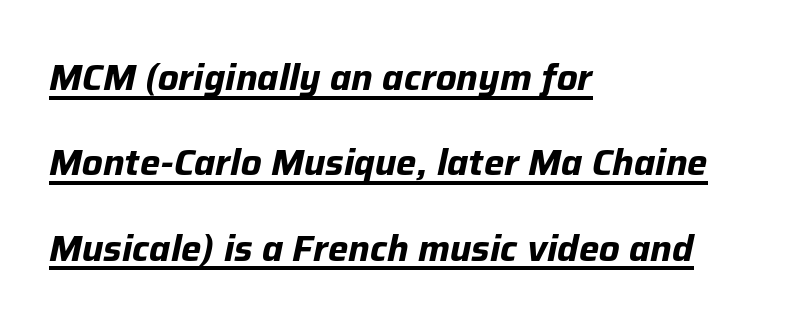
{"italic": "yes", "lean": "right", "slant_degrees": 12, "bold": "yes", "weight": "bold", "width": "normal", "stroke_contrast": "low", "x_height": "medium", "monospaced": "no", "underline": "yes", "align": "left", "line_spacing": "loose", "line_spacing_ratio": 2.37, "letter_spacing": "normal", "letter_spacing_em": 0.0, "glyph_px": 36}
